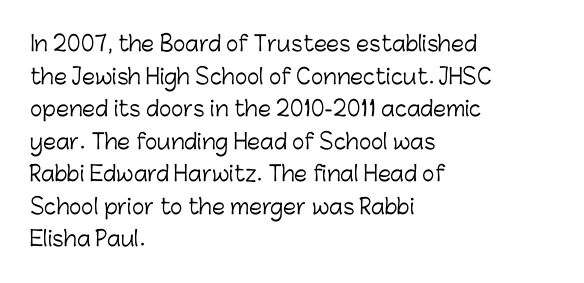
{"italic": "no", "bold": "no", "underline": "no", "align": "left", "line_spacing": "normal", "line_spacing_ratio": 1.55, "letter_spacing": "normal", "letter_spacing_em": 0.0, "glyph_px": 21}
